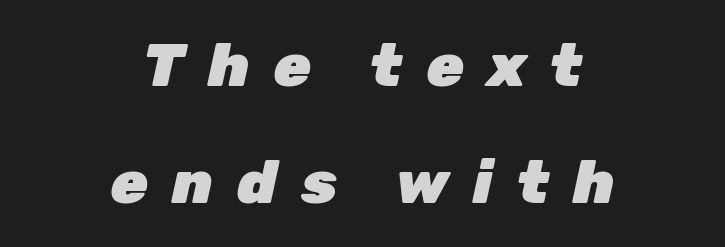
The image shows 61 px heavy type, italic (leaning right); set centered, loose line spacing (1.91x), unusually wide letter spacing (+0.39 em), not underlined; low stroke contrast and a medium x-height.
